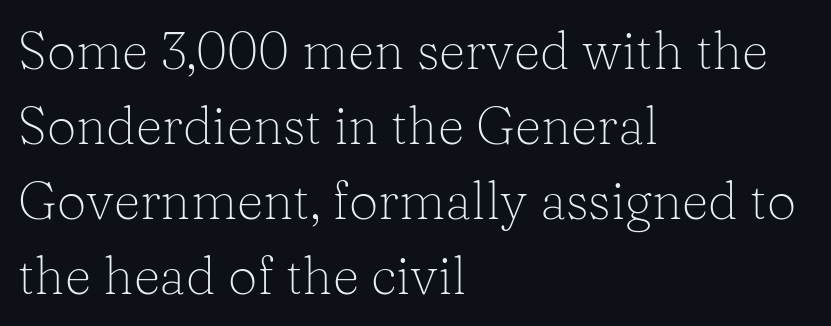
Q: Is the text bold? A: No.
Q: Is the text italic (slanted)? A: No, it is upright.
Q: Is the typeface a serif or a sans-serif typeface? A: Serif.
Q: Is the text underlined? A: No.
Q: How is the paragraph aligned? A: Left-aligned.
Q: Is the spacing between letters normal or unusually wide? A: Normal.
Q: Is the spacing between lines tight, normal or loose? A: Normal.
Q: Width (condensed, normal, or wide)? A: Normal.
Q: Stroke contrast? A: Low.
Q: x-height? A: Medium.
Q: Monospaced? A: No.
